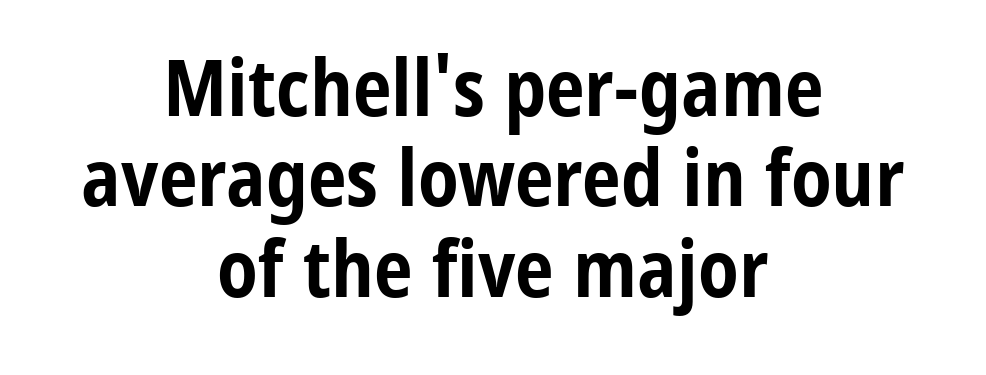
The image shows 78 px bold, condensed sans-serif type, upright; set centered, line spacing 1.16x, normal letter spacing, not underlined; low stroke contrast and a medium x-height.
